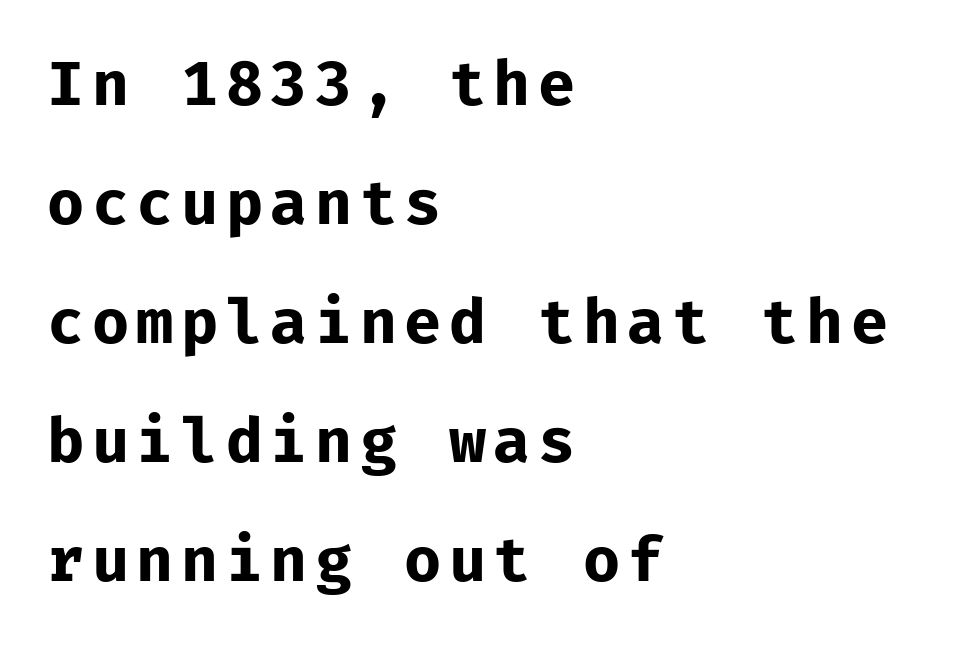
The image shows 62 px bold sans-serif type, upright, monospaced; set left-aligned, loose line spacing (1.92x), not underlined; low stroke contrast and a medium x-height.
